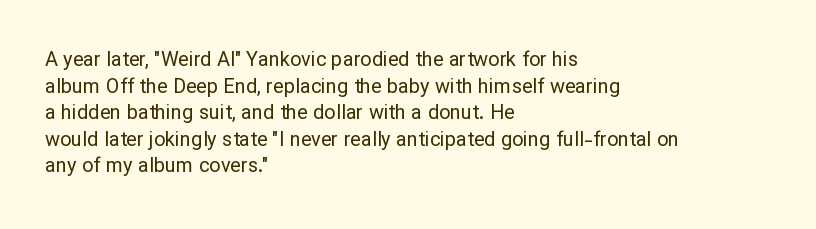
Q: Is the text bold? A: No.
Q: Is the text italic (slanted)? A: No, it is upright.
Q: Is the text underlined? A: No.
Q: How is the paragraph aligned? A: Left-aligned.
Q: Is the spacing between letters normal or unusually wide? A: Normal.
Q: Is the spacing between lines tight, normal or loose? A: Normal.
